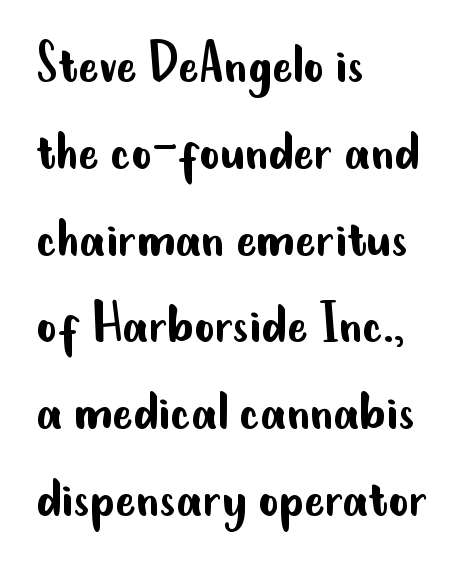
The image shows 62 px regular-weight, condensed sans-serif type, upright; set left-aligned, normal line spacing (1.4x), normal letter spacing, not underlined; low stroke contrast and a small x-height.
